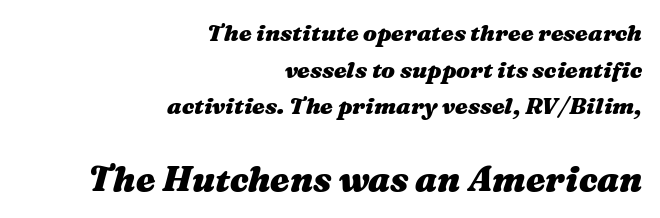
Q: Is the text bold? A: Yes.
Q: Is the text italic (slanted)? A: Yes, it leans right by about 16 degrees.
Q: Is the text underlined? A: No.
Q: How is the paragraph aligned? A: Right-aligned.
Q: Is the spacing between letters normal or unusually wide? A: Normal.
Q: Is the spacing between lines tight, normal or loose? A: Normal.
Q: Which block of text is set in a larger size, the first (top) or the second (bottom)? A: The second (bottom) one.
Q: Width (condensed, normal, or wide)? A: Wide.
Q: Stroke contrast? A: Medium.
Q: x-height? A: Medium.
Q: Monospaced? A: No.
